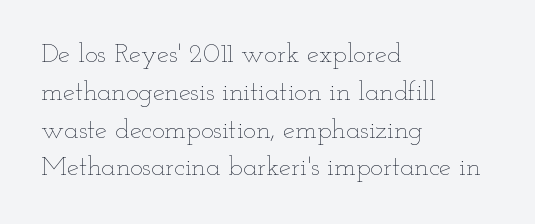
Q: Is the text bold? A: No.
Q: Is the text italic (slanted)? A: No, it is upright.
Q: Is the text underlined? A: No.
Q: How is the paragraph aligned? A: Left-aligned.
Q: Is the spacing between letters normal or unusually wide? A: Normal.
Q: Is the spacing between lines tight, normal or loose? A: Normal.
